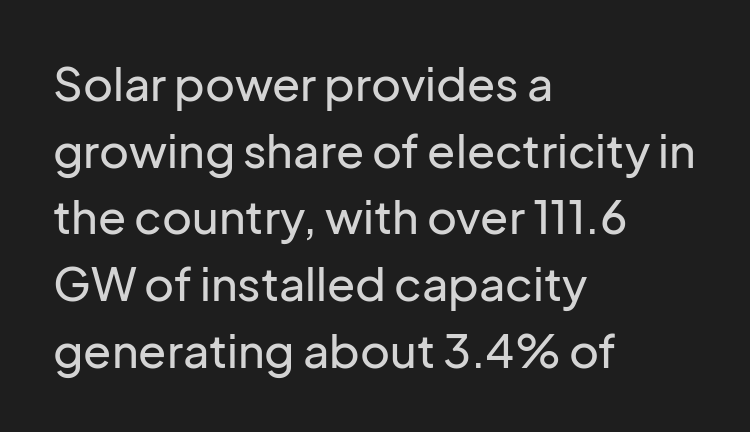
Q: Is the text italic (slanted)? A: No, it is upright.
Q: Is the typeface a serif or a sans-serif typeface? A: Sans-serif.
Q: Is the text underlined? A: No.
Q: How is the paragraph aligned? A: Left-aligned.
Q: Is the spacing between letters normal or unusually wide? A: Normal.
Q: Is the spacing between lines tight, normal or loose? A: Normal.
Q: Width (condensed, normal, or wide)? A: Normal.
Q: Stroke contrast? A: Low.
Q: x-height? A: Medium.
Q: Monospaced? A: No.
